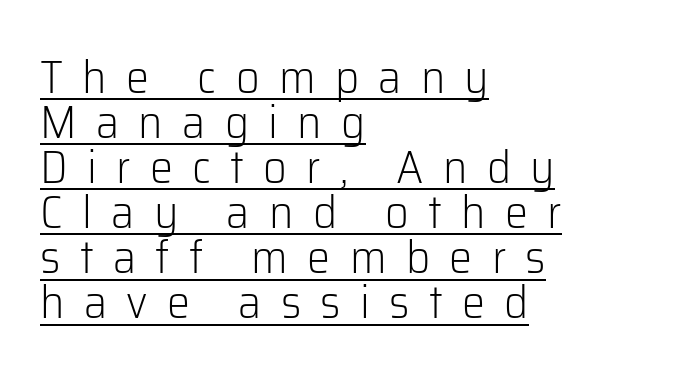
The image shows 46 px light sans-serif type, upright; set left-aligned, tight line spacing (0.98x), unusually wide letter spacing (+0.42 em), underlined; low stroke contrast and a medium x-height.
